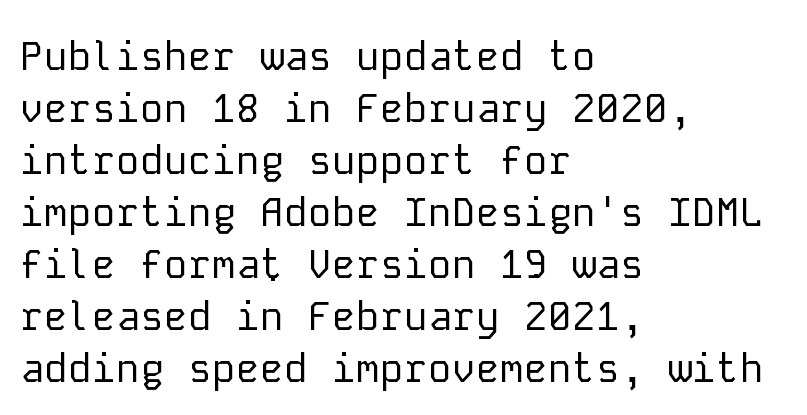
The image shows 40 px regular-weight sans-serif type, upright, monospaced; set left-aligned, normal line spacing (1.3x), normal letter spacing, not underlined; low stroke contrast and a medium x-height.
